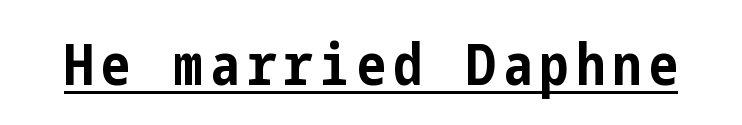
{"serif": "no", "italic": "no", "bold": "yes", "weight": "bold", "width": "condensed", "stroke_contrast": "low", "x_height": "medium", "underline": "yes", "glyph_px": 58}
